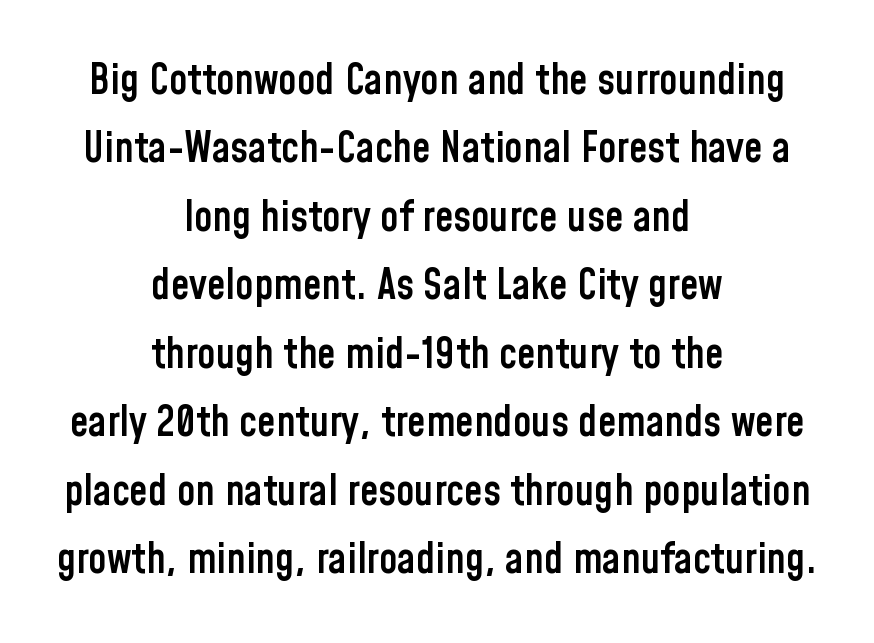
{"serif": "no", "italic": "no", "bold": "semi", "weight": "semibold", "width": "condensed", "stroke_contrast": "low", "x_height": "medium", "monospaced": "no", "underline": "no", "align": "center", "line_spacing": "normal", "line_spacing_ratio": 1.63, "letter_spacing": "normal", "letter_spacing_em": 0.0, "glyph_px": 42}
